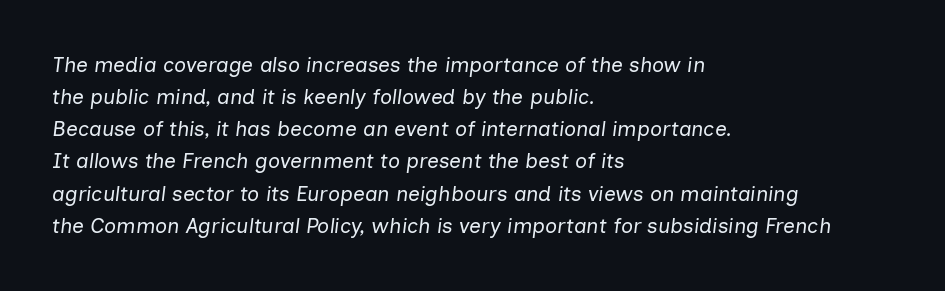
Q: Is the text bold? A: No.
Q: Is the text italic (slanted)? A: Yes, it leans right by about 7 degrees.
Q: Is the text underlined? A: No.
Q: How is the paragraph aligned? A: Left-aligned.
Q: Is the spacing between letters normal or unusually wide? A: Normal.
Q: Is the spacing between lines tight, normal or loose? A: Normal.
